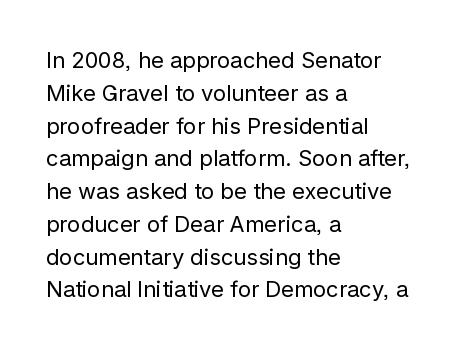
{"italic": "no", "bold": "no", "underline": "no", "align": "left", "line_spacing": "normal", "line_spacing_ratio": 1.49, "letter_spacing": "normal", "letter_spacing_em": 0.0, "glyph_px": 22}
